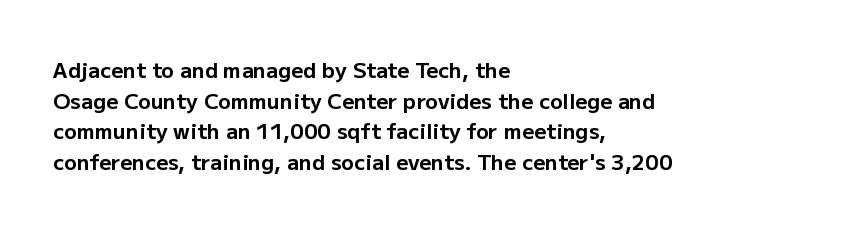
Q: Is the text bold? A: Yes.
Q: Is the text italic (slanted)? A: No, it is upright.
Q: Is the text underlined? A: No.
Q: How is the paragraph aligned? A: Left-aligned.
Q: Is the spacing between letters normal or unusually wide? A: Normal.
Q: Is the spacing between lines tight, normal or loose? A: Normal.
